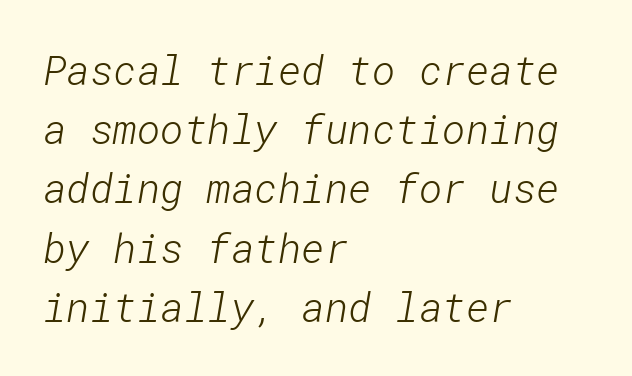
The image shows 40 px light sans-serif type; set left-aligned, normal line spacing (1.48x), normal letter spacing, not underlined; low stroke contrast and a medium x-height.
